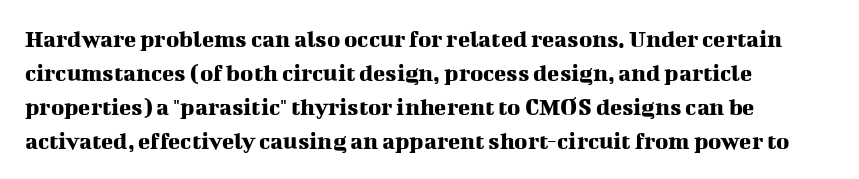
{"italic": "no", "underline": "no", "align": "left", "line_spacing": "normal", "line_spacing_ratio": 1.36, "letter_spacing": "normal", "letter_spacing_em": 0.0, "glyph_px": 25}
